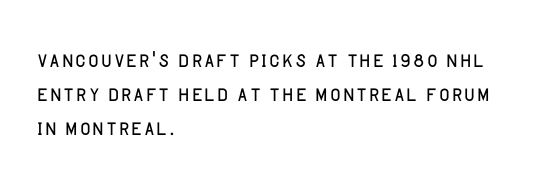
{"serif": "no", "italic": "no", "bold": "no", "weight": "light", "width": "normal", "stroke_contrast": "low", "x_height": "large", "monospaced": "no", "underline": "no", "align": "left", "line_spacing_ratio": 1.21, "letter_spacing": "normal", "letter_spacing_em": 0.0, "glyph_px": 28}
